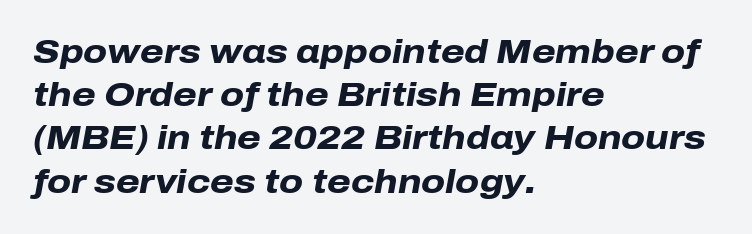
Each word holds together tightly as a unit, with standard inter-letter gaps. Each new line begins a customary step beneath the previous one. Emphasis-style slanted type is in use. Rule under the text: the space is simply empty.
